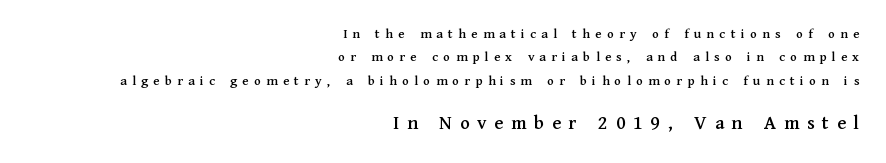
Q: Is the text italic (slanted)? A: No, it is upright.
Q: Is the text underlined? A: No.
Q: How is the paragraph aligned? A: Right-aligned.
Q: Is the spacing between letters normal or unusually wide? A: Unusually wide.
Q: Is the spacing between lines tight, normal or loose? A: Normal.
Q: Which block of text is set in a larger size, the first (top) or the second (bottom)? A: The second (bottom) one.
